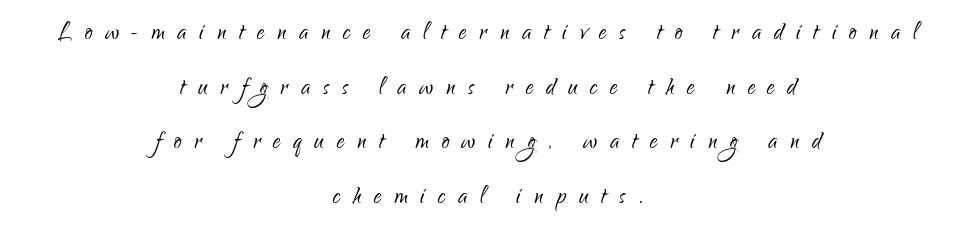
Q: Is the text bold? A: No.
Q: Is the text italic (slanted)? A: Yes.
Q: Is the typeface a serif or a sans-serif typeface? A: Sans-serif.
Q: Is the text underlined? A: No.
Q: How is the paragraph aligned? A: Centered.
Q: Is the spacing between letters normal or unusually wide? A: Unusually wide.
Q: Width (condensed, normal, or wide)? A: Condensed.
Q: Stroke contrast? A: Low.
Q: x-height? A: Small.
Q: Monospaced? A: No.
